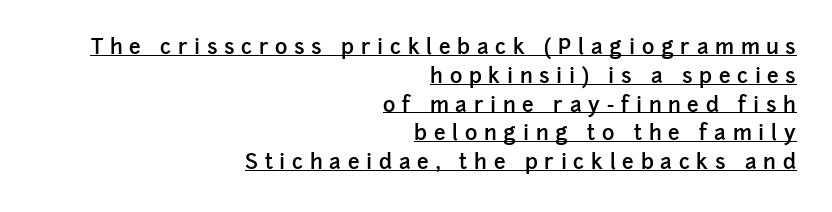
The type is letterspaced generously, with wide tracking. Normally led — the rows are evenly, conventionally spaced. The lines in this sample share a right terminus and differ only in where they begin. In designer terms, the underline attribute is active on this setting.
